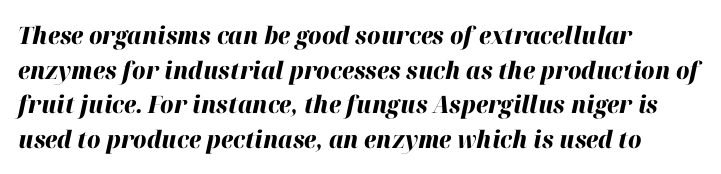
The image shows 24 px bold type, italic (leaning right); set left-aligned, normal line spacing (1.44x), normal letter spacing, not underlined.
